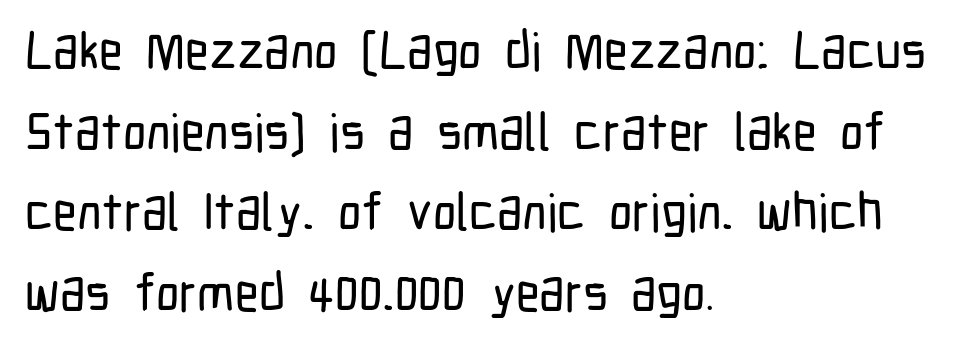
{"serif": "no", "italic": "no", "width": "condensed", "stroke_contrast": "low", "x_height": "medium", "monospaced": "no", "underline": "no", "align": "left", "line_spacing": "normal", "line_spacing_ratio": 1.55, "letter_spacing": "normal", "letter_spacing_em": 0.0, "glyph_px": 52}
